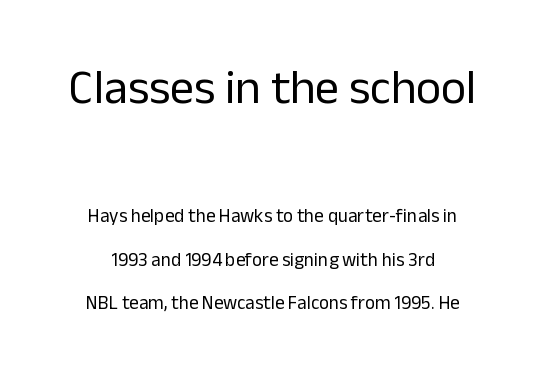
Q: Is the text bold? A: No.
Q: Is the text italic (slanted)? A: No, it is upright.
Q: Is the typeface a serif or a sans-serif typeface? A: Sans-serif.
Q: Is the text underlined? A: No.
Q: How is the paragraph aligned? A: Centered.
Q: Is the spacing between letters normal or unusually wide? A: Normal.
Q: Is the spacing between lines tight, normal or loose? A: Loose.
Q: Which block of text is set in a larger size, the first (top) or the second (bottom)? A: The first (top) one.
Q: Width (condensed, normal, or wide)? A: Normal.
Q: Stroke contrast? A: Low.
Q: x-height? A: Medium.
Q: Monospaced? A: No.
